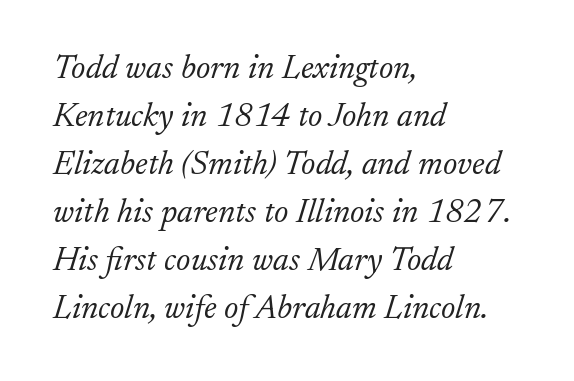
Q: Is the text bold? A: No.
Q: Is the text italic (slanted)? A: Yes, it leans right by about 17 degrees.
Q: Is the typeface a serif or a sans-serif typeface? A: Serif.
Q: Is the text underlined? A: No.
Q: How is the paragraph aligned? A: Left-aligned.
Q: Is the spacing between letters normal or unusually wide? A: Normal.
Q: Is the spacing between lines tight, normal or loose? A: Normal.
Q: Width (condensed, normal, or wide)? A: Normal.
Q: Stroke contrast? A: Low.
Q: x-height? A: Small.
Q: Monospaced? A: No.
